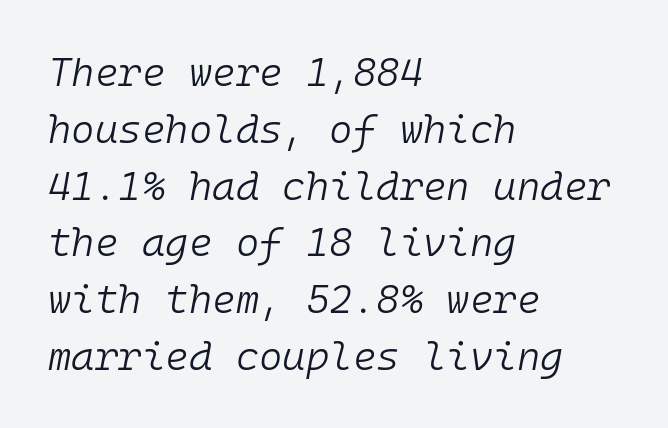
The lettering tilts uniformly, giving the passage an italic look. Weight: not bold — regular or lighter. Each word holds together tightly as a unit, with standard inter-letter gaps. Rows of type keep a routine distance in the vertical direction.
